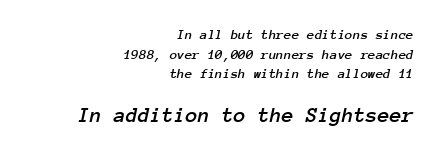
The image shows 22 px text type, italic (leaning right); set right-aligned, normal line spacing (1.41x), normal letter spacing, not underlined; the second (bottom) block is 1.57x larger.
